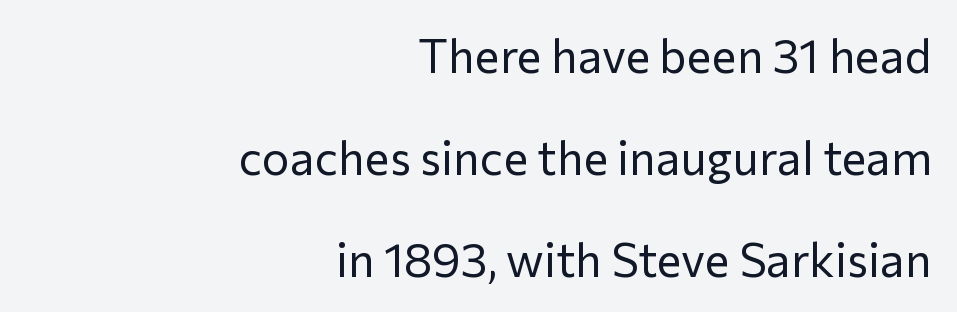
{"serif": "no", "italic": "no", "bold": "no", "weight": "regular", "width": "normal", "stroke_contrast": "low", "x_height": "medium", "monospaced": "no", "underline": "no", "align": "right", "line_spacing": "loose", "line_spacing_ratio": 2.17, "letter_spacing": "normal", "letter_spacing_em": 0.0, "glyph_px": 47}
